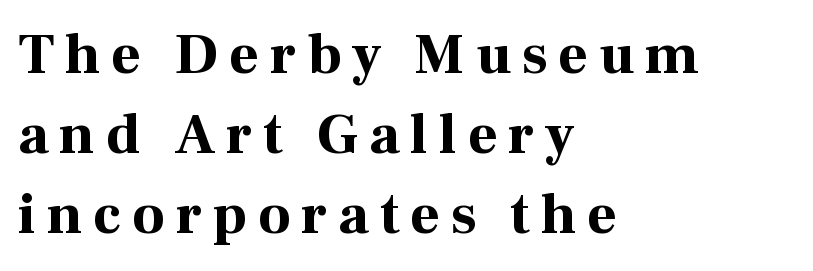
The typeface chosen for these lines features serifs. Underline: absent. A dark, heavy texture on the line: the type is bold. Every stem runs plumb, perpendicular to the baseline. The rendering uses natural spacing where letterforms have individual widths.
